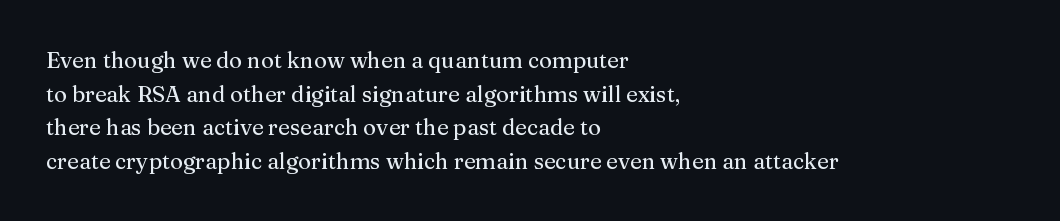
The image shows 22 px text type, upright; set left-aligned, normal line spacing (1.53x), normal letter spacing, not underlined.
